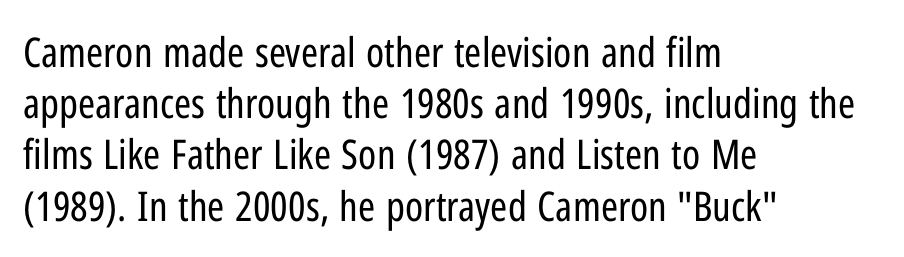
The image shows 41 px regular-weight, condensed sans-serif type, upright; set left-aligned, normal line spacing (1.25x), normal letter spacing, not underlined; low stroke contrast and a medium x-height.
